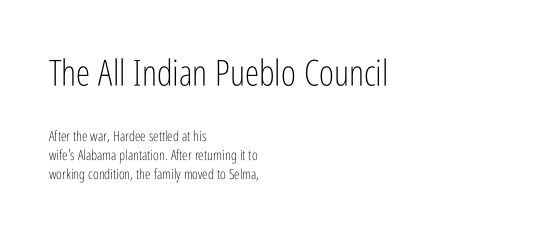
Q: Is the text bold? A: No.
Q: Is the text italic (slanted)? A: No, it is upright.
Q: Is the typeface a serif or a sans-serif typeface? A: Sans-serif.
Q: Is the text underlined? A: No.
Q: How is the paragraph aligned? A: Left-aligned.
Q: Is the spacing between letters normal or unusually wide? A: Normal.
Q: Is the spacing between lines tight, normal or loose? A: Normal.
Q: Which block of text is set in a larger size, the first (top) or the second (bottom)? A: The first (top) one.
Q: Width (condensed, normal, or wide)? A: Condensed.
Q: Stroke contrast? A: Low.
Q: x-height? A: Medium.
Q: Monospaced? A: No.
